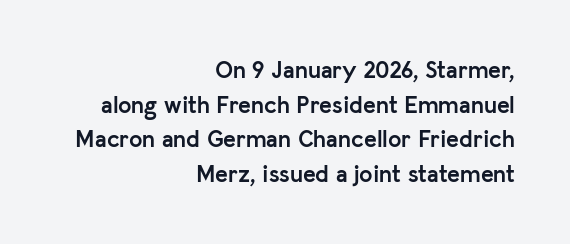
Q: Is the text bold? A: Yes.
Q: Is the text italic (slanted)? A: No, it is upright.
Q: Is the text underlined? A: No.
Q: How is the paragraph aligned? A: Right-aligned.
Q: Is the spacing between letters normal or unusually wide? A: Normal.
Q: Is the spacing between lines tight, normal or loose? A: Normal.
